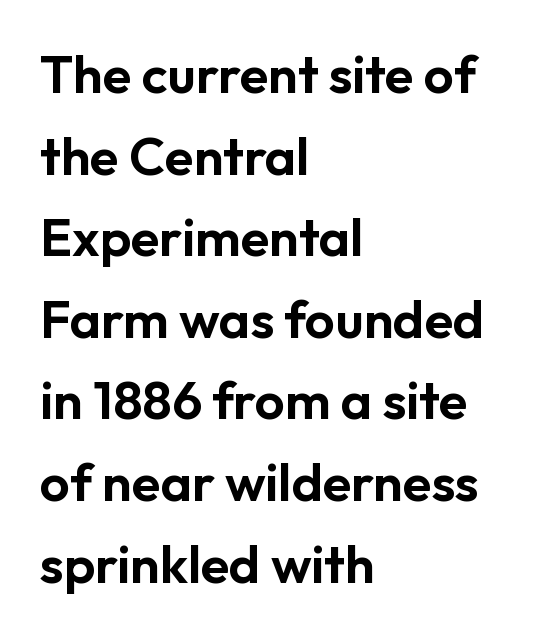
The image shows 53 px sans-serif type, upright; set left-aligned, normal line spacing (1.54x), normal letter spacing, not underlined; low stroke contrast and a medium x-height.
